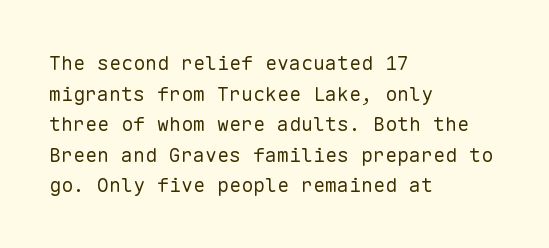
If you drew a line through each stem, it would be perfectly vertical. Students, observe: this is what conventionally led text looks like. Alignment: flush left. Decoration check: the copy has no underline.
